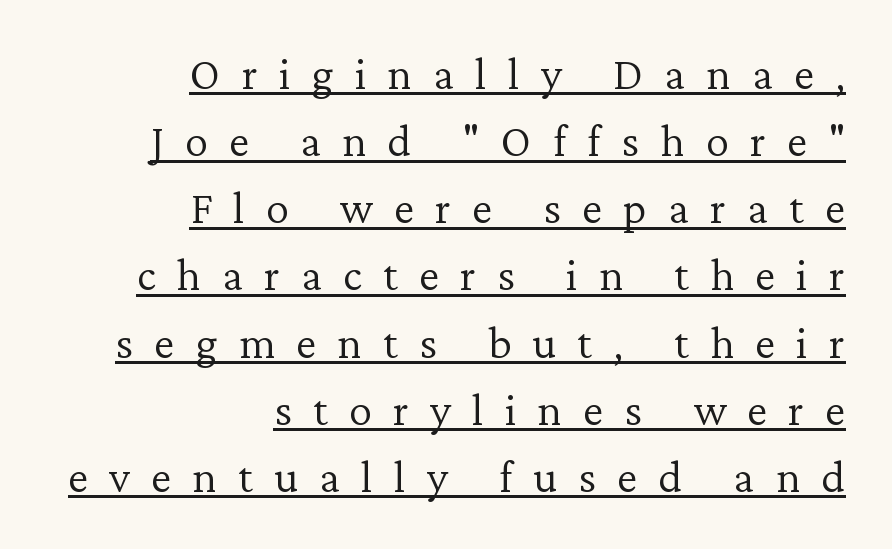
Posture: straight, roman, zero tilt. The designer left line spacing at the default. Does a line run under the words? Yes, clearly. Spacing verdict: proportional, widths tailored to each character.
